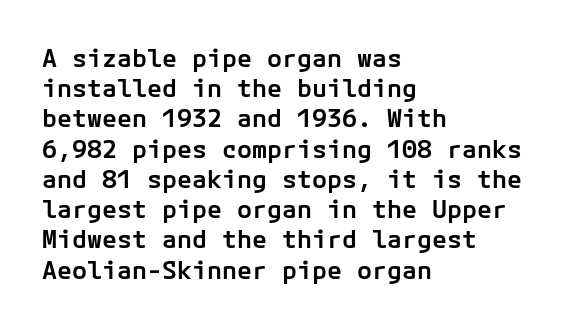
Posture: straight, roman, zero tilt. Unmarked baselines from the first word to the last. Spacing between characters is what you'd get straight out of the box. The face used here is a semibold: visibly heavier than regular, lighter than bold.
